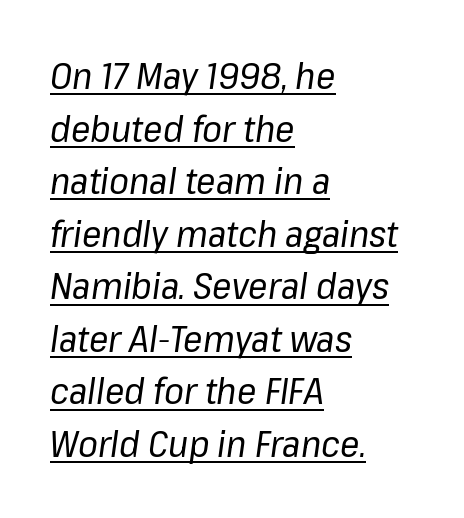
The ragged edge is on the right, which tells us the setting is flush left. Slant detected: the letters are inclined. Do the characters align in a grid? No, the font is proportional. The passage shown is not bold in any degree.
